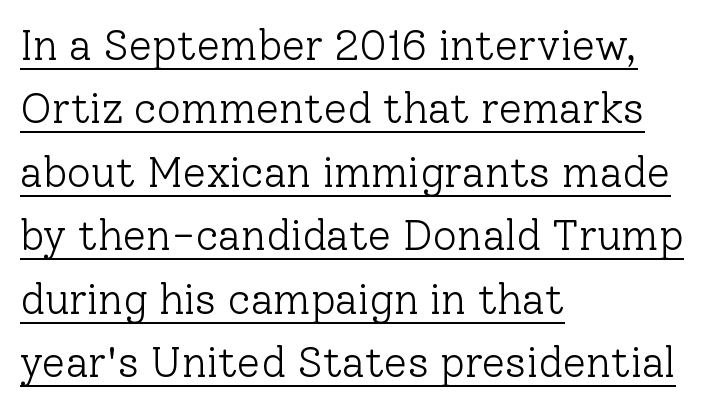
Q: Is the text bold? A: No.
Q: Is the text italic (slanted)? A: No, it is upright.
Q: Is the typeface a serif or a sans-serif typeface? A: Serif.
Q: Is the text underlined? A: Yes.
Q: How is the paragraph aligned? A: Left-aligned.
Q: Is the spacing between letters normal or unusually wide? A: Normal.
Q: Is the spacing between lines tight, normal or loose? A: Normal.
Q: Width (condensed, normal, or wide)? A: Normal.
Q: Stroke contrast? A: Low.
Q: x-height? A: Medium.
Q: Monospaced? A: No.
